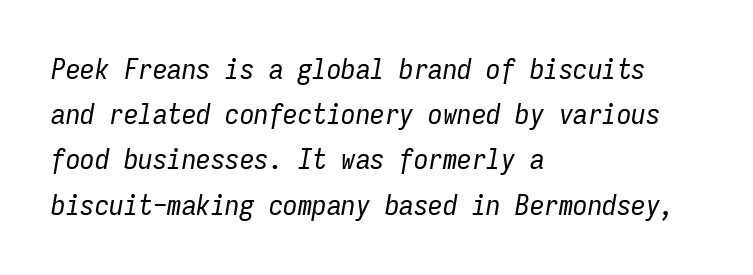
The image shows 29 px regular-weight, condensed type, italic (leaning right), monospaced; set left-aligned, normal line spacing (1.56x), normal letter spacing, not underlined; low stroke contrast and a medium x-height.
